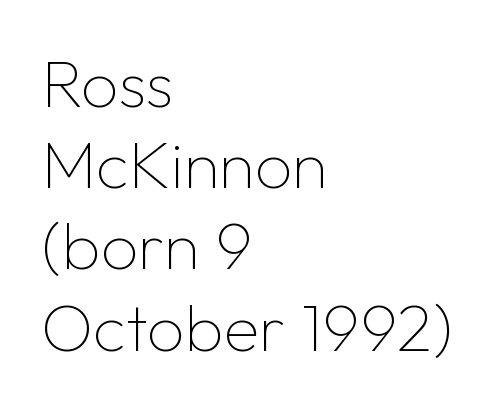
Q: Is the text bold? A: No.
Q: Is the text italic (slanted)? A: No, it is upright.
Q: Is the typeface a serif or a sans-serif typeface? A: Sans-serif.
Q: Is the text underlined? A: No.
Q: How is the paragraph aligned? A: Left-aligned.
Q: Is the spacing between letters normal or unusually wide? A: Normal.
Q: Width (condensed, normal, or wide)? A: Normal.
Q: Stroke contrast? A: Low.
Q: x-height? A: Medium.
Q: Monospaced? A: No.
